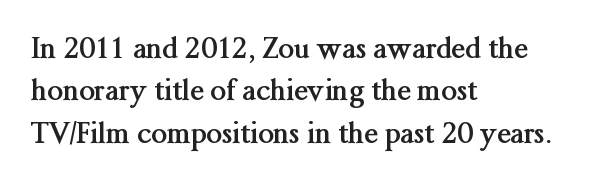
Q: Is the text bold? A: Yes.
Q: Is the text italic (slanted)? A: No, it is upright.
Q: Is the typeface a serif or a sans-serif typeface? A: Serif.
Q: Is the text underlined? A: No.
Q: How is the paragraph aligned? A: Left-aligned.
Q: Is the spacing between letters normal or unusually wide? A: Normal.
Q: Is the spacing between lines tight, normal or loose? A: Normal.
Q: Width (condensed, normal, or wide)? A: Normal.
Q: Stroke contrast? A: Medium.
Q: x-height? A: Medium.
Q: Monospaced? A: No.
